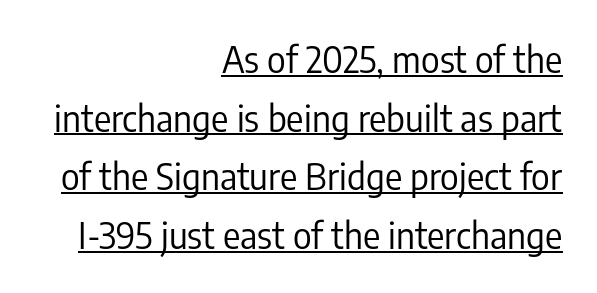
Q: Is the text bold? A: No.
Q: Is the text italic (slanted)? A: No, it is upright.
Q: Is the typeface a serif or a sans-serif typeface? A: Sans-serif.
Q: Is the text underlined? A: Yes.
Q: How is the paragraph aligned? A: Right-aligned.
Q: Is the spacing between letters normal or unusually wide? A: Normal.
Q: Is the spacing between lines tight, normal or loose? A: Normal.
Q: Width (condensed, normal, or wide)? A: Condensed.
Q: Stroke contrast? A: Low.
Q: x-height? A: Medium.
Q: Monospaced? A: No.
